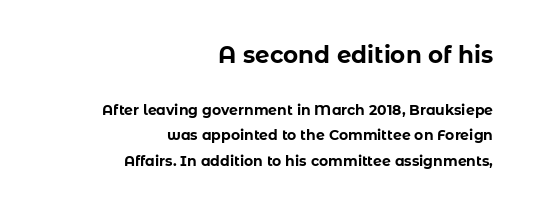
The image shows 23 px bold type, upright; set right-aligned, line spacing 1.84x, normal letter spacing, not underlined; the first (top) block is 1.64x larger.
